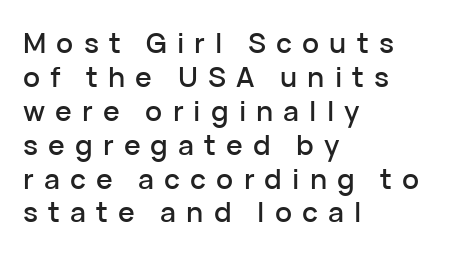
{"serif": "no", "italic": "no", "width": "normal", "stroke_contrast": "low", "x_height": "medium", "monospaced": "no", "underline": "no", "align": "left", "line_spacing_ratio": 1.21, "letter_spacing": "wide", "letter_spacing_em": 0.36, "glyph_px": 28}
